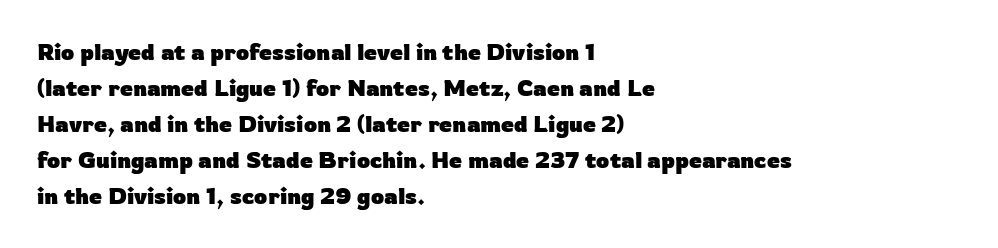
The image shows 23 px bold type, upright; set left-aligned, normal line spacing (1.57x), normal letter spacing, not underlined.
